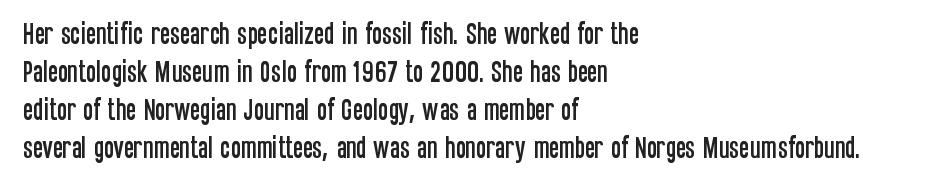
The specimen omits any rule beneath the text block's lines. Alignment: flush left. Italic? Not at all — the glyphs are vertical. The lines sit at an ordinary, default distance from one another. You could call the tracking neutral — neither tight nor loose.
